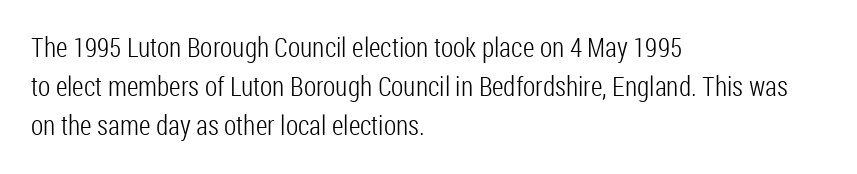
{"italic": "no", "bold": "no", "underline": "no", "align": "left", "line_spacing": "normal", "line_spacing_ratio": 1.45, "letter_spacing": "normal", "letter_spacing_em": 0.0, "glyph_px": 27}
